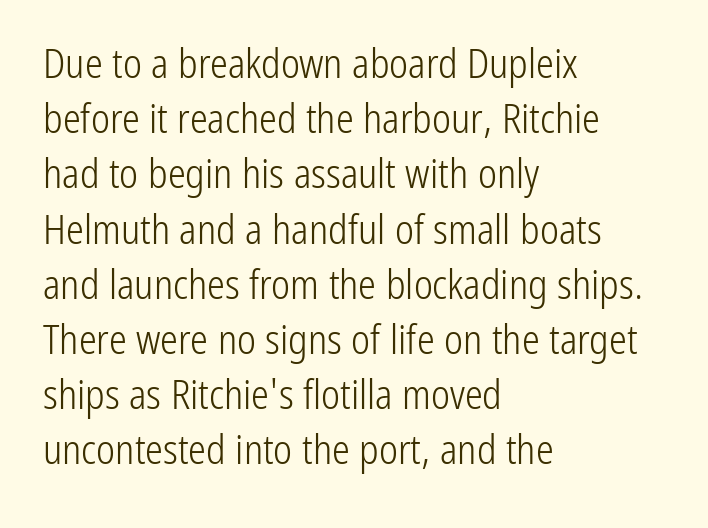
Q: Is the text bold? A: No.
Q: Is the text italic (slanted)? A: No, it is upright.
Q: Is the typeface a serif or a sans-serif typeface? A: Sans-serif.
Q: Is the text underlined? A: No.
Q: How is the paragraph aligned? A: Left-aligned.
Q: Is the spacing between letters normal or unusually wide? A: Normal.
Q: Is the spacing between lines tight, normal or loose? A: Normal.
Q: Width (condensed, normal, or wide)? A: Condensed.
Q: Stroke contrast? A: Low.
Q: x-height? A: Medium.
Q: Monospaced? A: No.
